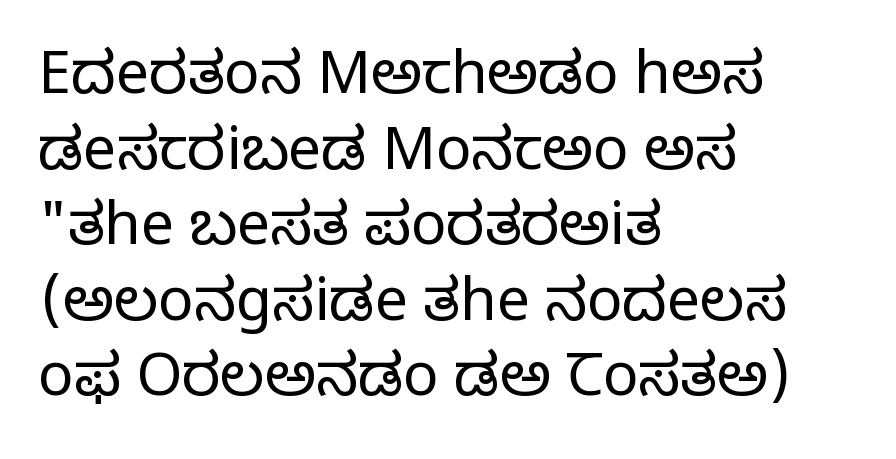
The rendering uses natural spacing where letterforms have individual widths. Rendered with straight, roman letterforms. Here the glyphs are tracked normally, forming tight word shapes. Vertically, the passage feels balanced, rows spaced as you'd expect.
